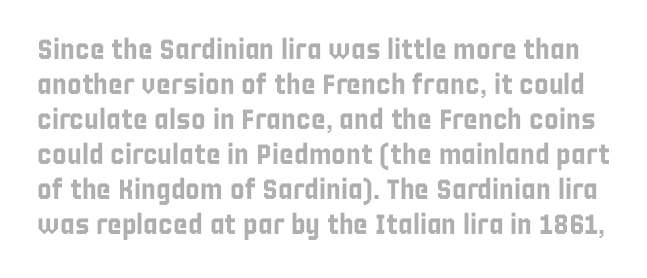
Q: Is the text italic (slanted)? A: No, it is upright.
Q: Is the text underlined? A: No.
Q: Is the spacing between letters normal or unusually wide? A: Normal.
Q: Is the spacing between lines tight, normal or loose? A: Normal.
Q: Width (condensed, normal, or wide)? A: Condensed.
Q: x-height? A: Large.
Q: Monospaced? A: No.
